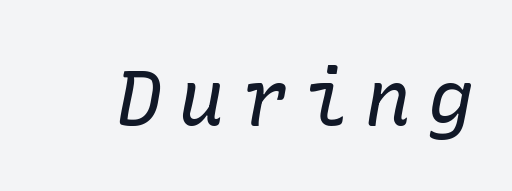
The image shows 77 px regular-weight type, italic (leaning right); set unusually wide letter spacing (+0.21 em), not underlined; low stroke contrast and a medium x-height.
